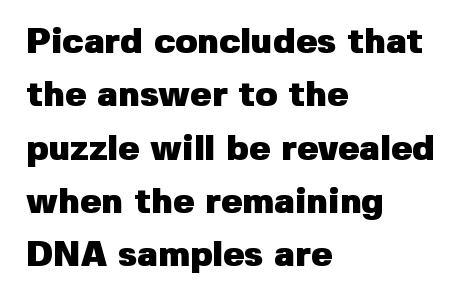
The image shows 36 px heavy sans-serif type, upright; set left-aligned, normal line spacing (1.48x), normal letter spacing, not underlined; low stroke contrast and a medium x-height.
